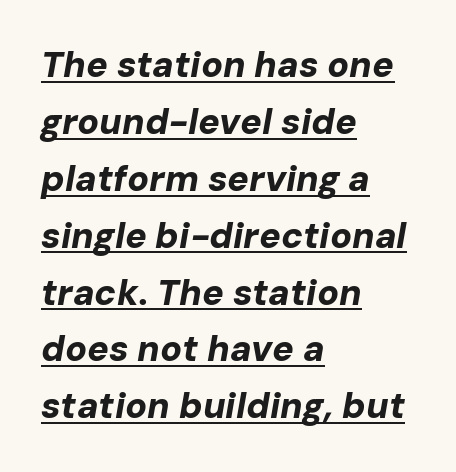
The rag falls on the right side of this text block. The rendering uses natural spacing where letterforms have individual widths. You could call the tracking neutral — neither tight nor loose. Every character sits at an angle, as italics do.
